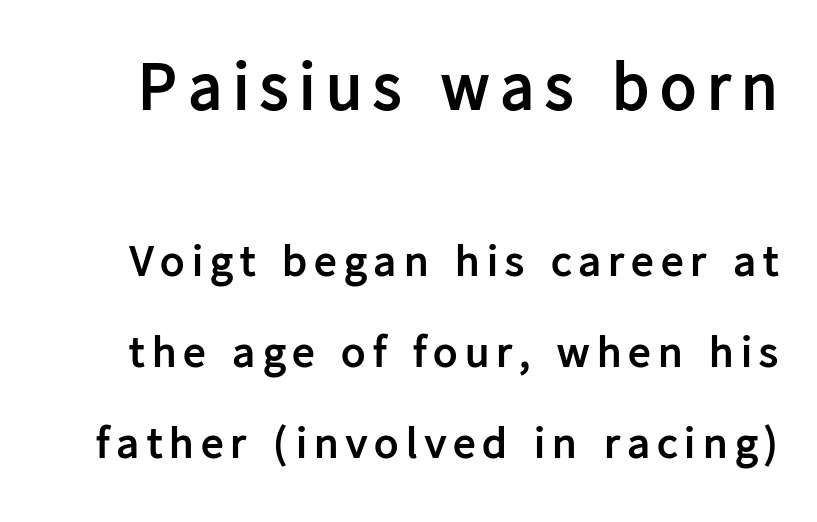
{"serif": "no", "italic": "no", "bold": "yes", "weight": "semibold", "width": "normal", "stroke_contrast": "low", "x_height": "medium", "monospaced": "no", "underline": "no", "line_spacing": "loose", "line_spacing_ratio": 2.03, "larger_block": "first", "size_ratio": 1.49, "glyph_px": 67}
